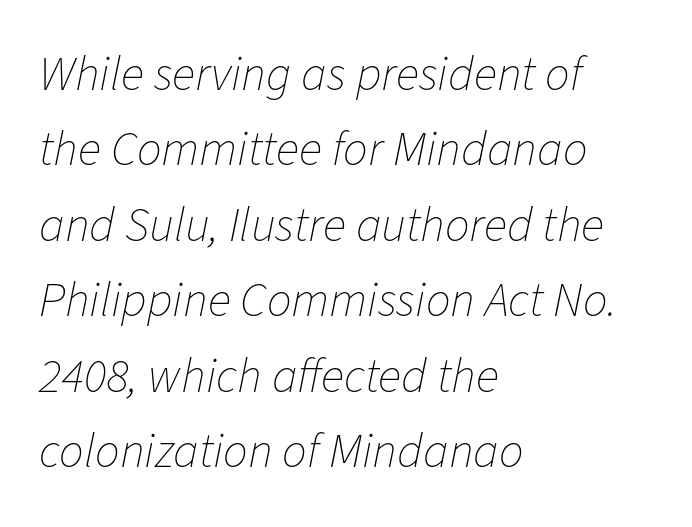
{"italic": "yes", "lean": "right", "slant_degrees": 11, "bold": "no", "weight": "thin", "width": "normal", "stroke_contrast": "low", "x_height": "medium", "monospaced": "no", "underline": "no", "align": "left", "line_spacing": "normal", "line_spacing_ratio": 1.54, "letter_spacing": "normal", "letter_spacing_em": 0.0, "glyph_px": 49}
